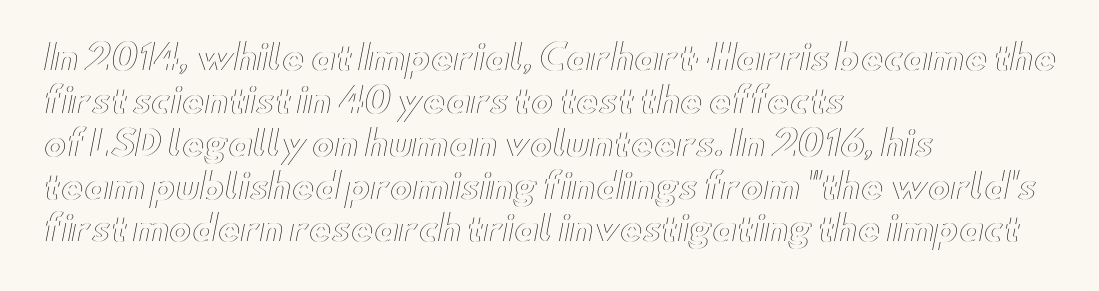
Q: Is the text italic (slanted)? A: Yes.
Q: Is the text underlined? A: No.
Q: How is the paragraph aligned? A: Left-aligned.
Q: Is the spacing between letters normal or unusually wide? A: Normal.
Q: Is the spacing between lines tight, normal or loose? A: Normal.
Q: Width (condensed, normal, or wide)? A: Wide.
Q: x-height? A: Small.
Q: Monospaced? A: No.
